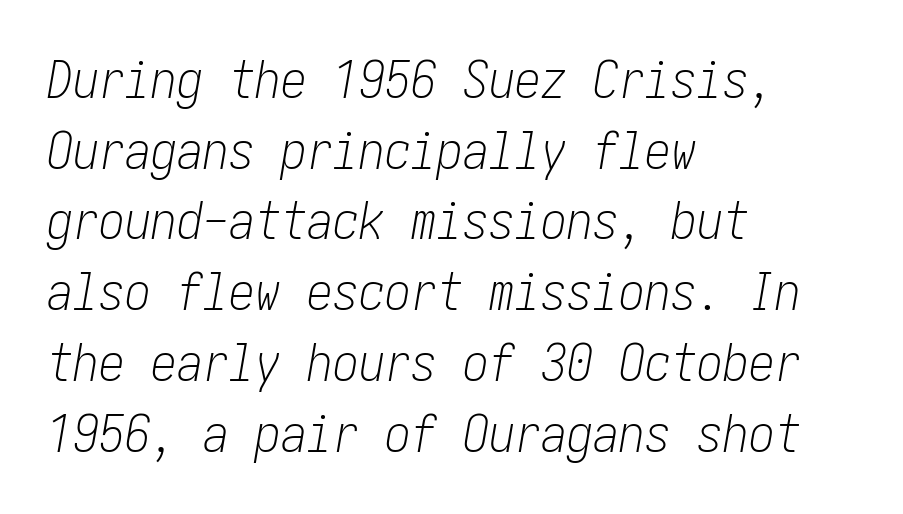
Plain, unruled lines of type. Slant detected: the letters are inclined. If you measured baseline to baseline, you'd find a middling distance. The weight would be labelled regular, book, light, or lighter still.
